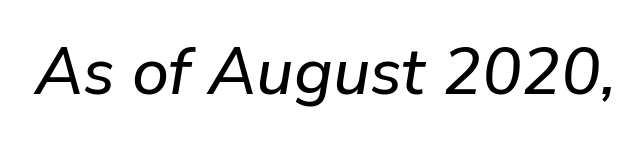
Spacing verdict: proportional, widths tailored to each character. A clean baseline with only descenders dipping below it. Does extra space separate the letters? No, they use regular spacing. These lines were composed using italics.
